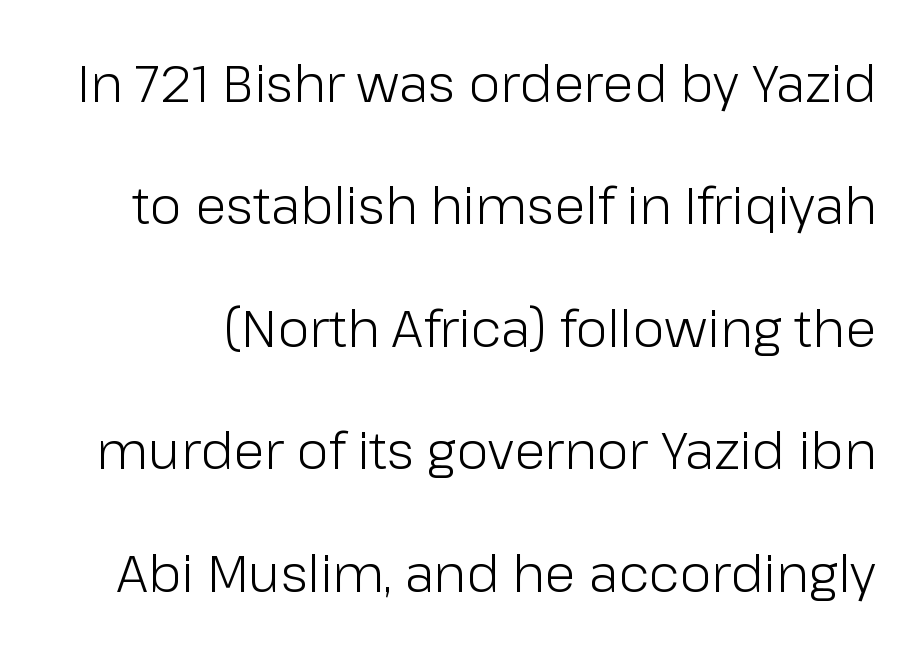
Q: Is the text bold? A: No.
Q: Is the text italic (slanted)? A: No, it is upright.
Q: Is the typeface a serif or a sans-serif typeface? A: Sans-serif.
Q: Is the text underlined? A: No.
Q: Is the spacing between letters normal or unusually wide? A: Normal.
Q: Is the spacing between lines tight, normal or loose? A: Loose.
Q: Width (condensed, normal, or wide)? A: Normal.
Q: Stroke contrast? A: Low.
Q: x-height? A: Medium.
Q: Monospaced? A: No.
